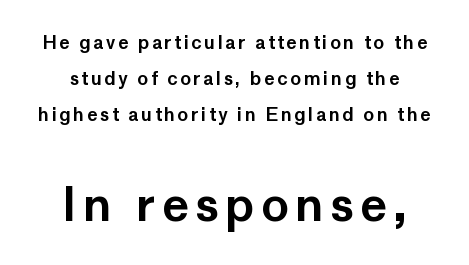
The image shows 46 px sans-serif type, upright; set centered, loose line spacing (2.01x), not underlined; the second (bottom) block is 2.56x larger; low stroke contrast and a medium x-height.
